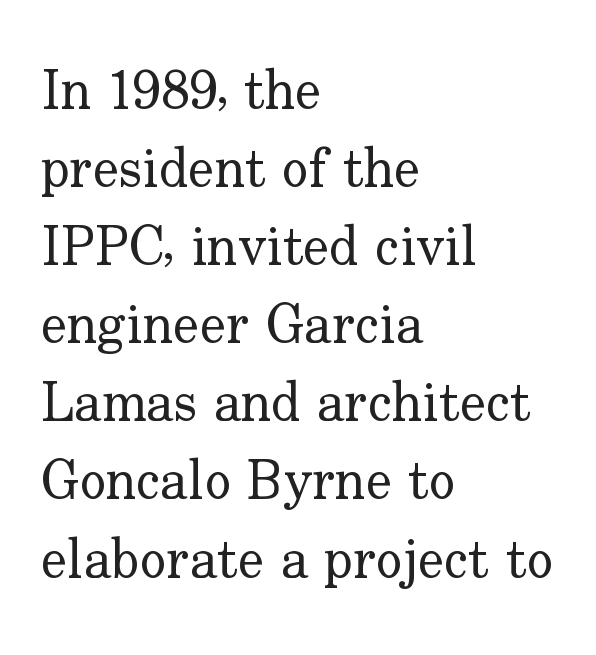
Q: Is the text bold? A: No.
Q: Is the text italic (slanted)? A: No, it is upright.
Q: Is the typeface a serif or a sans-serif typeface? A: Serif.
Q: Is the text underlined? A: No.
Q: How is the paragraph aligned? A: Left-aligned.
Q: Is the spacing between letters normal or unusually wide? A: Normal.
Q: Is the spacing between lines tight, normal or loose? A: Normal.
Q: Width (condensed, normal, or wide)? A: Normal.
Q: Stroke contrast? A: Low.
Q: x-height? A: Small.
Q: Monospaced? A: No.
